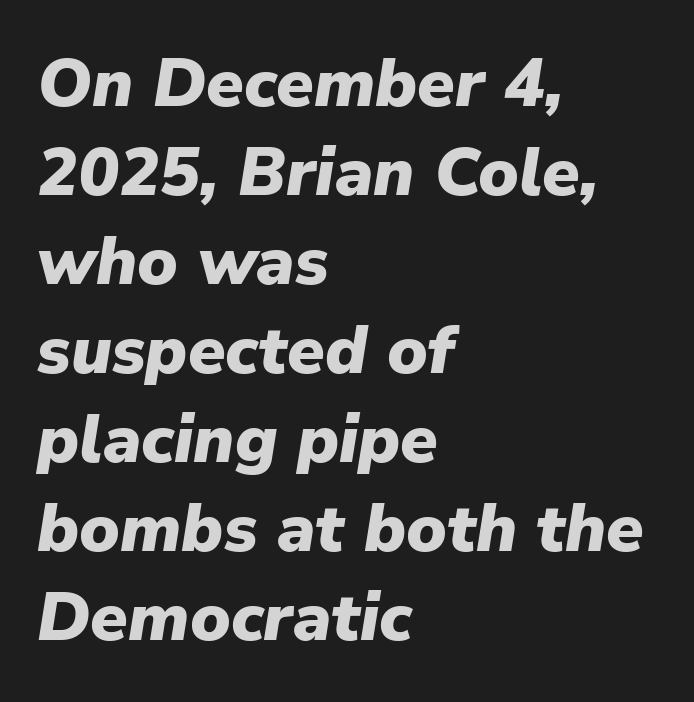
Q: Is the text bold? A: Yes.
Q: Is the text italic (slanted)? A: Yes, it leans right by about 9 degrees.
Q: Is the text underlined? A: No.
Q: How is the paragraph aligned? A: Left-aligned.
Q: Is the spacing between letters normal or unusually wide? A: Normal.
Q: Is the spacing between lines tight, normal or loose? A: Normal.
Q: Width (condensed, normal, or wide)? A: Normal.
Q: Stroke contrast? A: Low.
Q: x-height? A: Medium.
Q: Monospaced? A: No.
